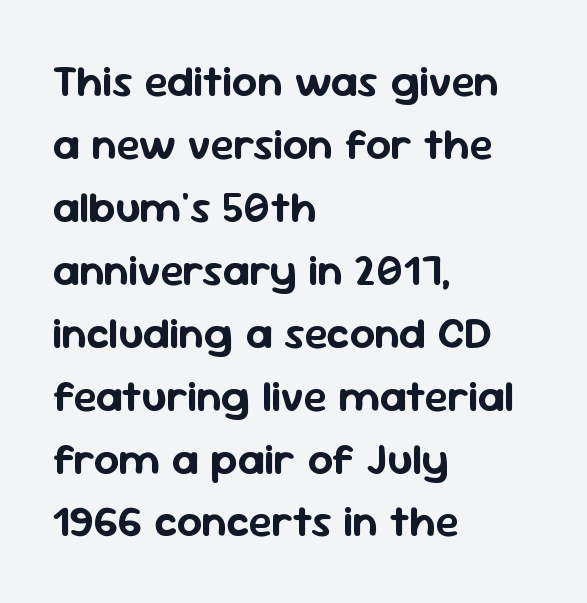
Q: Is the text italic (slanted)? A: No, it is upright.
Q: Is the typeface a serif or a sans-serif typeface? A: Sans-serif.
Q: Is the text underlined? A: No.
Q: How is the paragraph aligned? A: Left-aligned.
Q: Is the spacing between letters normal or unusually wide? A: Normal.
Q: Is the spacing between lines tight, normal or loose? A: Normal.
Q: Width (condensed, normal, or wide)? A: Normal.
Q: Stroke contrast? A: Low.
Q: x-height? A: Medium.
Q: Monospaced? A: No.
